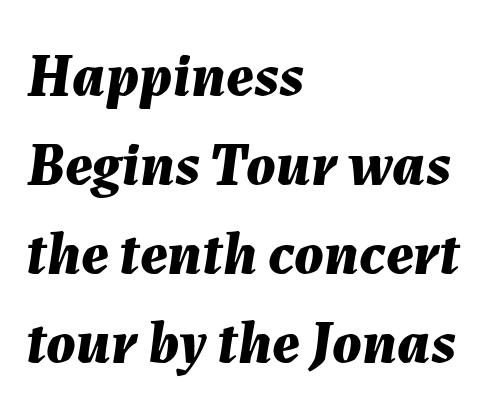
The image shows 61 px bold type, italic (leaning right); set left-aligned, normal line spacing (1.46x), normal letter spacing, not underlined; medium stroke contrast and a medium x-height.
